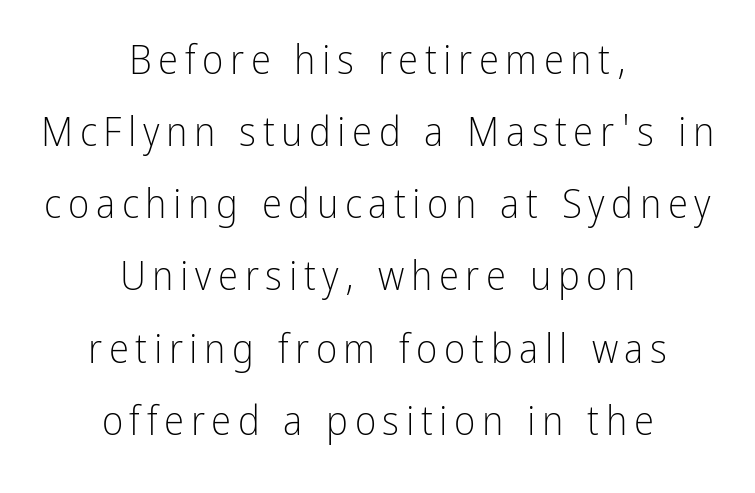
Nope, no serifs anywhere on these letters. The text block is weighted toward neither margin, spreading evenly from the middle. Looks like regular typesetting: each glyph gets only the width it needs. Has an underline been added? It has not. Designer's note — italics off, roman on. Unbolded letterforms with no extra heft.
